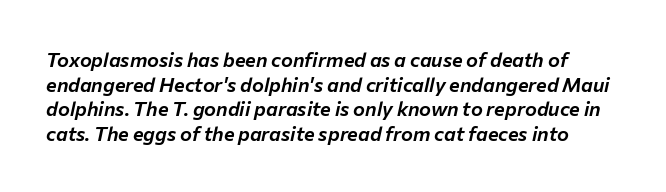
{"italic": "yes", "lean": "right", "slant_degrees": 12, "underline": "no", "line_spacing_ratio": 1.23, "letter_spacing": "normal", "letter_spacing_em": 0.0, "glyph_px": 20}
